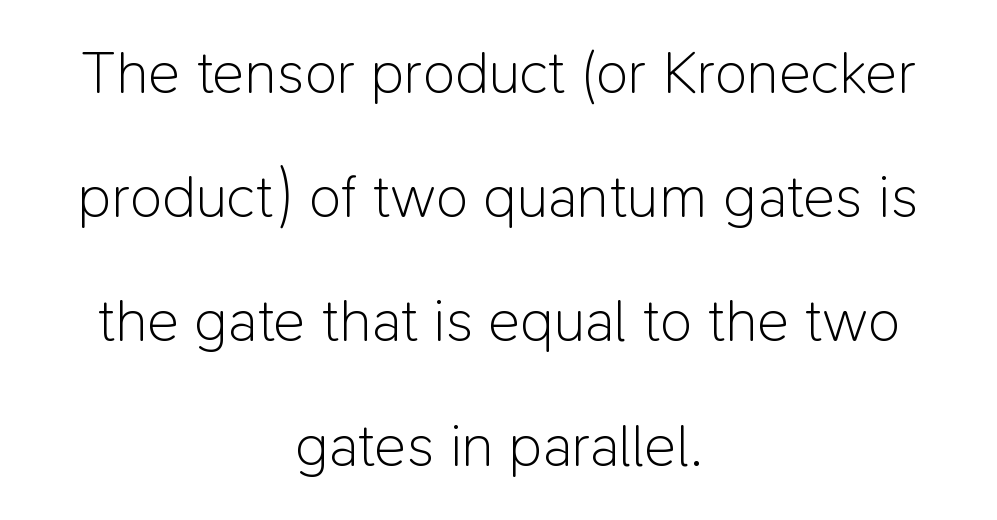
{"serif": "no", "italic": "no", "bold": "no", "weight": "light", "width": "normal", "stroke_contrast": "low", "x_height": "medium", "monospaced": "no", "underline": "no", "align": "center", "line_spacing": "loose", "line_spacing_ratio": 2.07, "letter_spacing": "normal", "letter_spacing_em": 0.0, "glyph_px": 60}
